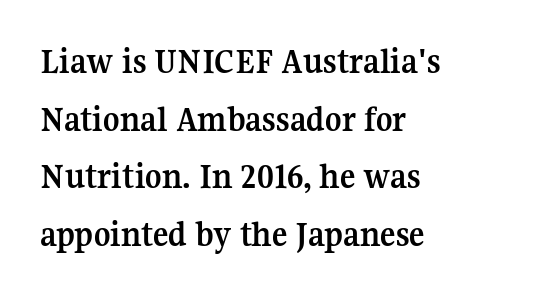
{"serif": "yes", "italic": "no", "bold": "yes", "weight": "semibold", "width": "normal", "stroke_contrast": "medium", "x_height": "medium", "monospaced": "no", "underline": "no", "align": "left", "line_spacing": "normal", "line_spacing_ratio": 1.6, "letter_spacing": "normal", "letter_spacing_em": 0.0, "glyph_px": 36}
